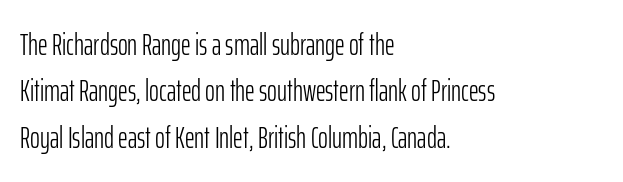
The image shows 30 px light, condensed sans-serif type, upright; set left-aligned, normal line spacing (1.55x), normal letter spacing, not underlined; low stroke contrast and a medium x-height.
